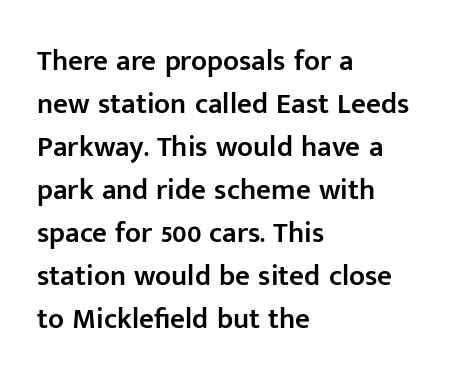
The image shows 29 px semibold sans-serif type, upright; set left-aligned, normal line spacing (1.48x), normal letter spacing, not underlined; low stroke contrast and a medium x-height.
